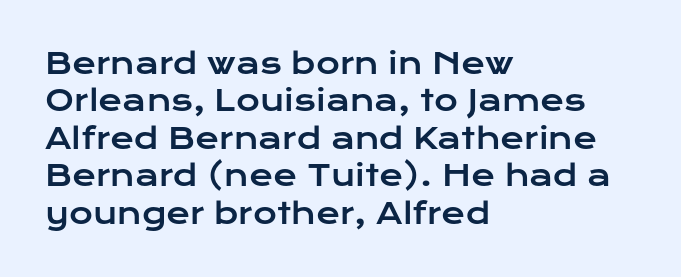
Q: Is the text italic (slanted)? A: No, it is upright.
Q: Is the typeface a serif or a sans-serif typeface? A: Sans-serif.
Q: Is the text underlined? A: No.
Q: How is the paragraph aligned? A: Left-aligned.
Q: Is the spacing between letters normal or unusually wide? A: Normal.
Q: Is the spacing between lines tight, normal or loose? A: Normal.
Q: Width (condensed, normal, or wide)? A: Wide.
Q: Stroke contrast? A: Low.
Q: x-height? A: Medium.
Q: Monospaced? A: No.
